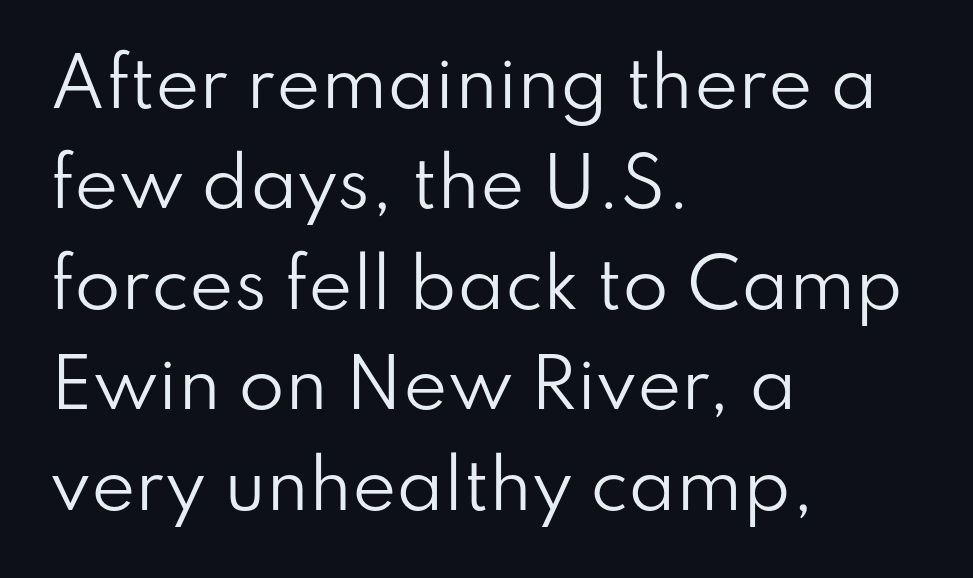
Tracking here is standard; glyphs follow each other at the usual distance. Baseline-to-baseline distance is the conventional proportion of letter height. The designer went with a sans here, leaving each stem footless. Think standard paragraph weight, or any step lighter than that. The lines in this sample share a left origin and differ only in where they stop.
